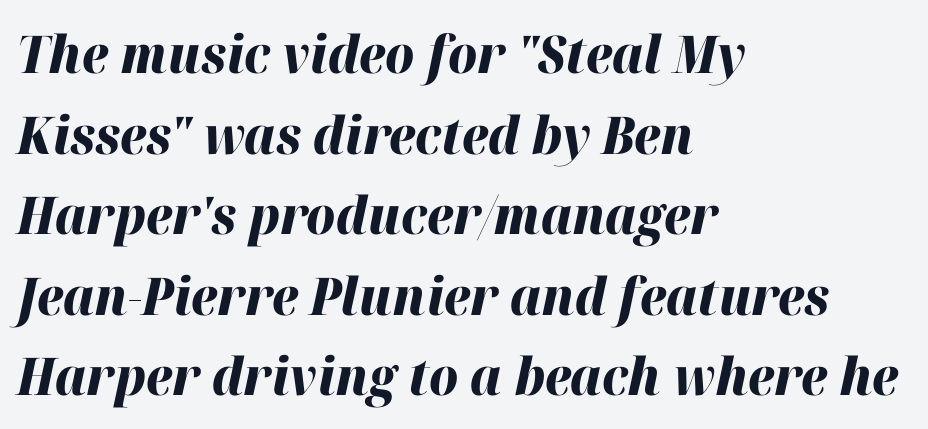
Strokes here are thick enough to call this a true bold. Rendered with sloped, italic letterforms. Vertical spacing — default. Descenders hang freely into open space. A typesetter would call this proportional, since set widths differ per character. The typesetter chose a ragged-right arrangement here.
